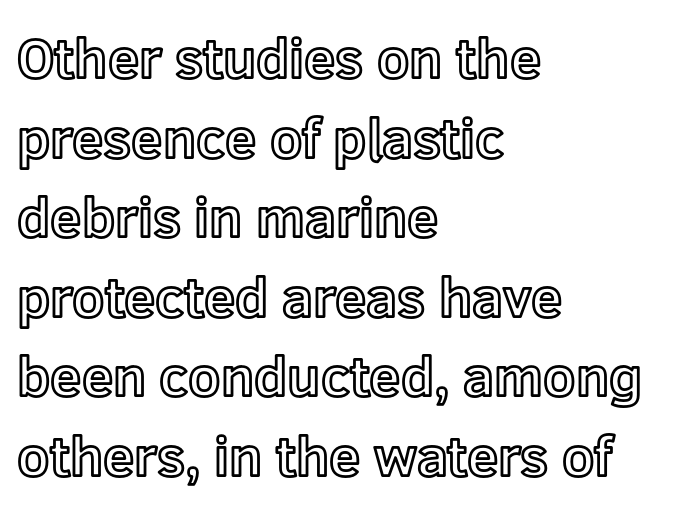
Q: Is the text italic (slanted)? A: No, it is upright.
Q: Is the text underlined? A: No.
Q: How is the paragraph aligned? A: Left-aligned.
Q: Is the spacing between letters normal or unusually wide? A: Normal.
Q: Is the spacing between lines tight, normal or loose? A: Normal.
Q: Width (condensed, normal, or wide)? A: Normal.
Q: x-height? A: Medium.
Q: Monospaced? A: No.
